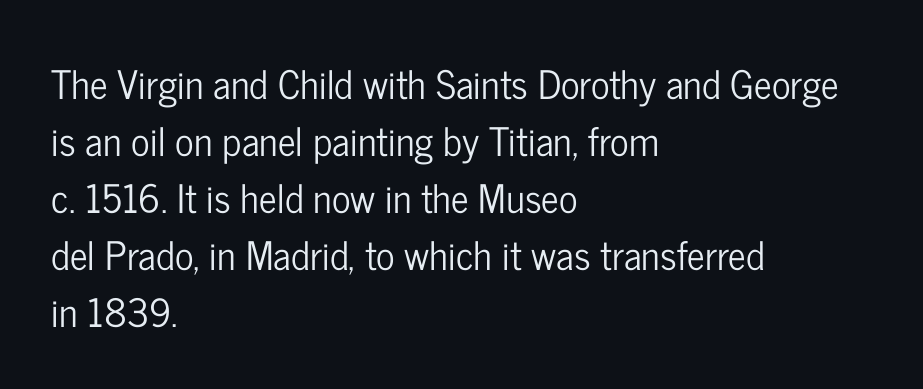
Q: Is the text italic (slanted)? A: No, it is upright.
Q: Is the typeface a serif or a sans-serif typeface? A: Sans-serif.
Q: Is the text underlined? A: No.
Q: How is the paragraph aligned? A: Left-aligned.
Q: Is the spacing between letters normal or unusually wide? A: Normal.
Q: Is the spacing between lines tight, normal or loose? A: Normal.
Q: Width (condensed, normal, or wide)? A: Condensed.
Q: Stroke contrast? A: Low.
Q: x-height? A: Medium.
Q: Monospaced? A: No.
